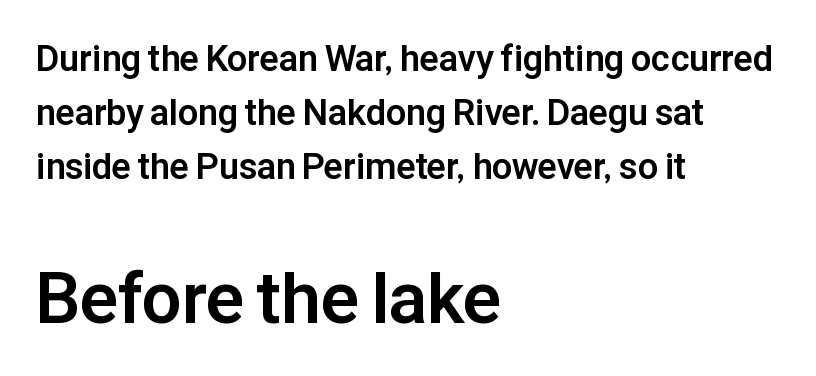
Every row of glyphs begins at an identical x-position on the left. Lines of text with bare space underneath. Size contrast runs from small at the top to large at the bottom. Summary of vertical rhythm: regular, with standard interline spacing. A typesetter would mark this as roman, not italic.
